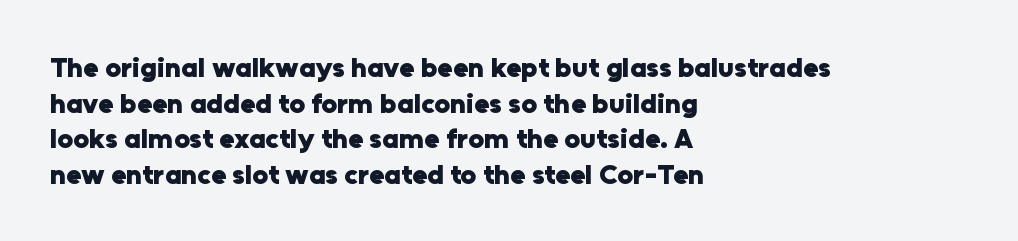
Q: Is the text bold? A: Yes.
Q: Is the text italic (slanted)? A: No, it is upright.
Q: Is the typeface a serif or a sans-serif typeface? A: Sans-serif.
Q: Is the text underlined? A: No.
Q: How is the paragraph aligned? A: Left-aligned.
Q: Is the spacing between letters normal or unusually wide? A: Normal.
Q: Is the spacing between lines tight, normal or loose? A: Normal.
Q: Width (condensed, normal, or wide)? A: Normal.
Q: Stroke contrast? A: Low.
Q: x-height? A: Medium.
Q: Monospaced? A: No.
